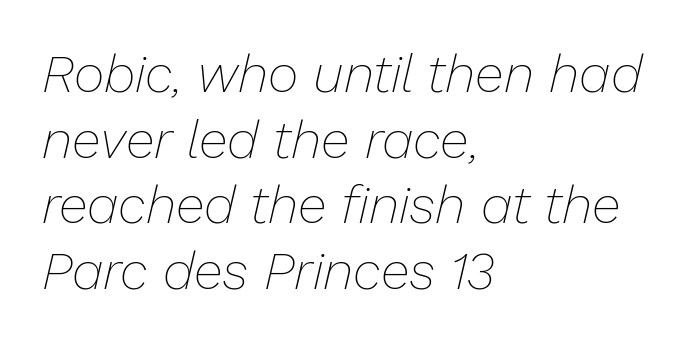
Q: Is the text bold? A: No.
Q: Is the text italic (slanted)? A: Yes, it leans right by about 13 degrees.
Q: Is the text underlined? A: No.
Q: How is the paragraph aligned? A: Left-aligned.
Q: Is the spacing between letters normal or unusually wide? A: Normal.
Q: Width (condensed, normal, or wide)? A: Normal.
Q: Stroke contrast? A: Low.
Q: x-height? A: Medium.
Q: Monospaced? A: No.
